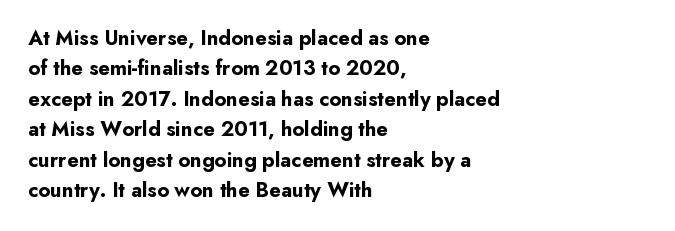
{"italic": "no", "bold": "yes", "underline": "no", "align": "left", "line_spacing": "normal", "line_spacing_ratio": 1.45, "letter_spacing": "normal", "letter_spacing_em": 0.0, "glyph_px": 21}
